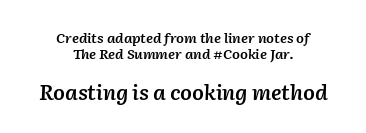
{"italic": "yes", "lean": "right", "slant_degrees": 2, "bold": "semi", "underline": "no", "align": "center", "line_spacing": "tight", "line_spacing_ratio": 1.14, "letter_spacing": "normal", "letter_spacing_em": 0.0, "larger_block": "second", "size_ratio": 1.5, "glyph_px": 21}
